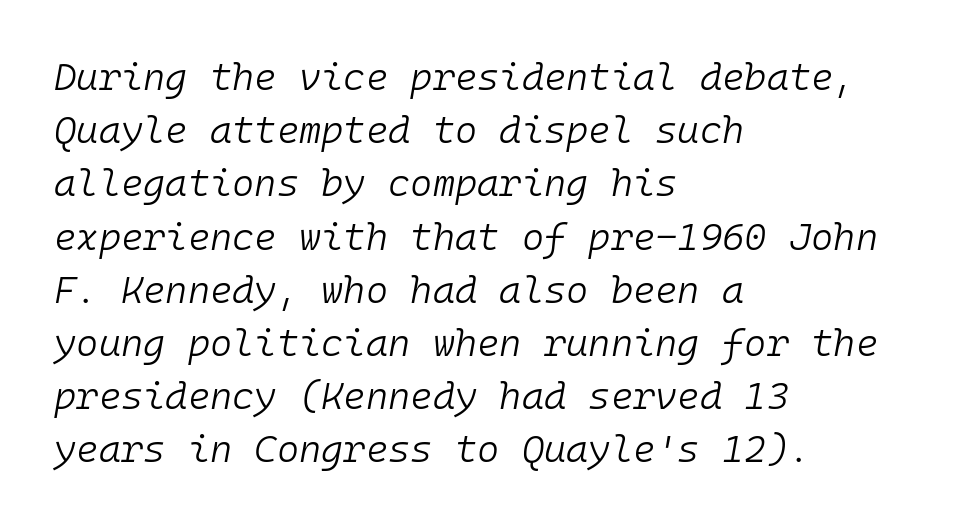
{"italic": "yes", "lean": "right", "slant_degrees": 10, "bold": "no", "weight": "light", "width": "normal", "stroke_contrast": "low", "x_height": "medium", "monospaced": "yes", "underline": "no", "align": "left", "line_spacing": "normal", "line_spacing_ratio": 1.4, "letter_spacing": "normal", "letter_spacing_em": 0.0, "glyph_px": 38}
